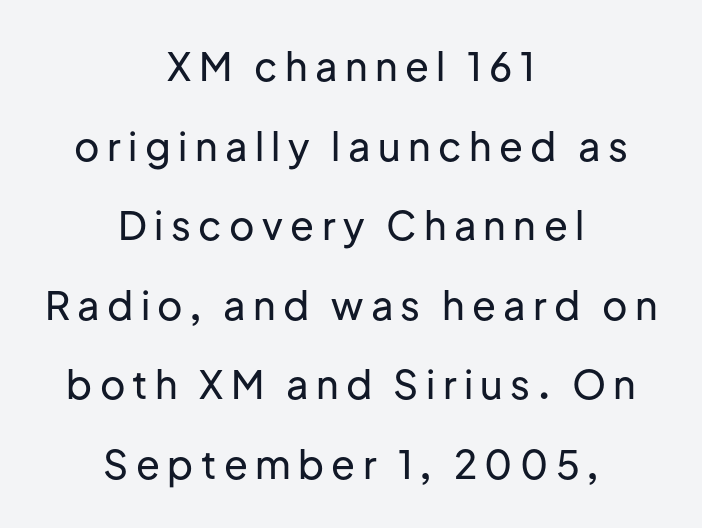
The image shows 39 px sans-serif type, upright; set centered, loose line spacing (2.04x), not underlined; low stroke contrast and a medium x-height.
